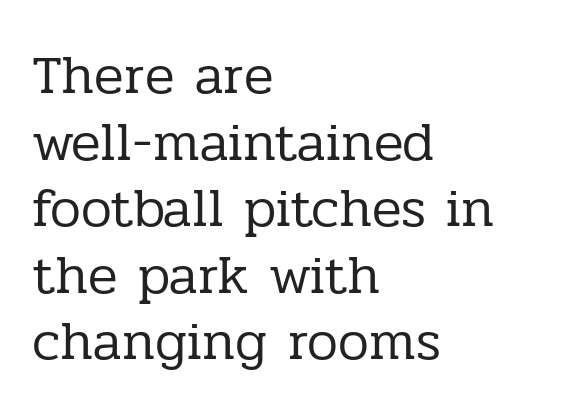
A clean baseline with only descenders dipping below it. Serif or sans? Serif — the stroke terminals have little feet. Proportional: the letters do not fall into vertical columns. The lettering holds an erect, upright posture throughout. Line starts are locked; line ends wander. The passage shown is not bold in any degree.
